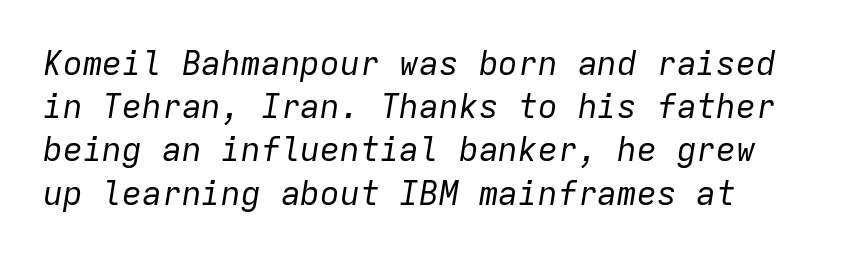
The image shows 33 px regular-weight type, italic (leaning right), monospaced; set normal line spacing (1.31x), normal letter spacing, not underlined; low stroke contrast and a medium x-height.
